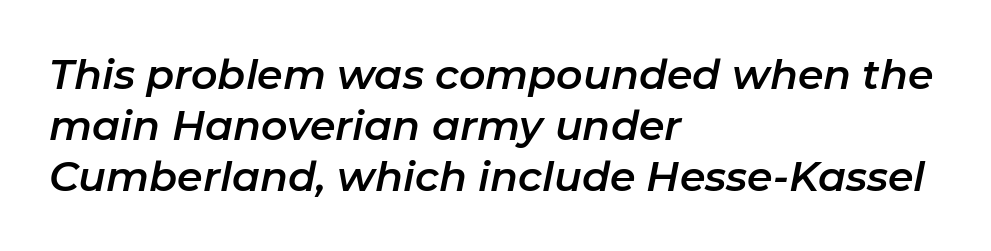
Which margin do the lines hug? The left one — the right edge is uneven. These lines keep a tight, regular rhythm from letter to letter. Words float on clear page, feet unadorned. Emphasis-style slanted type is in use.
